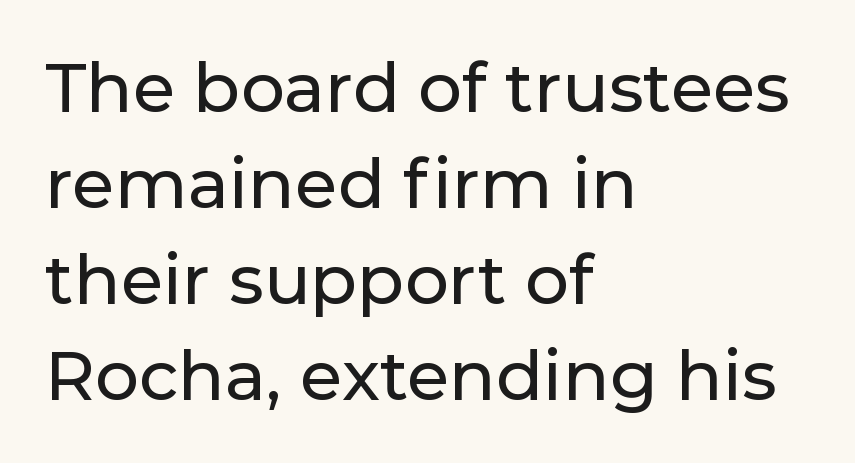
{"serif": "no", "italic": "no", "width": "normal", "stroke_contrast": "low", "x_height": "medium", "monospaced": "no", "underline": "no", "align": "left", "line_spacing": "normal", "line_spacing_ratio": 1.39, "letter_spacing": "normal", "letter_spacing_em": 0.0, "glyph_px": 69}
